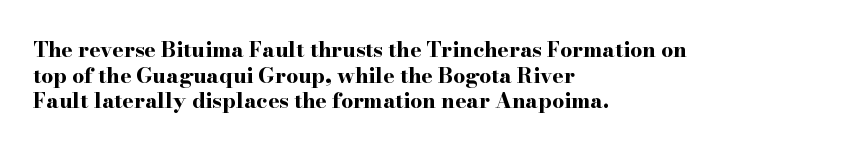
{"italic": "no", "bold": "yes", "underline": "no", "align": "left", "line_spacing_ratio": 1.22, "letter_spacing": "normal", "letter_spacing_em": 0.0, "glyph_px": 21}
